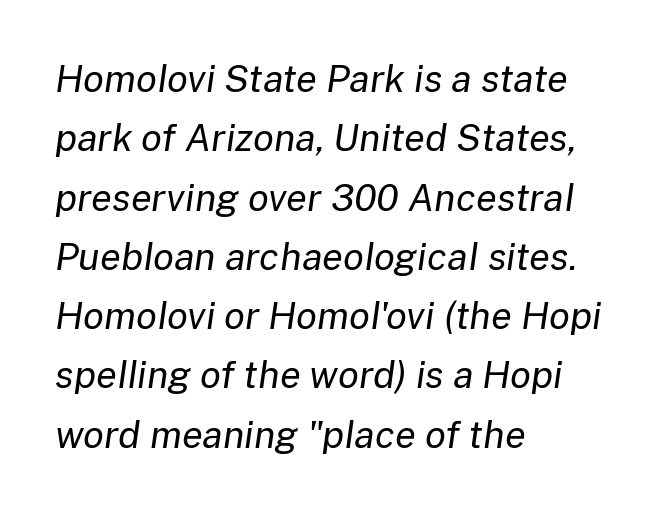
The image shows 38 px regular-weight type, italic (leaning right); set left-aligned, normal line spacing (1.56x), normal letter spacing, not underlined; low stroke contrast and a medium x-height.
